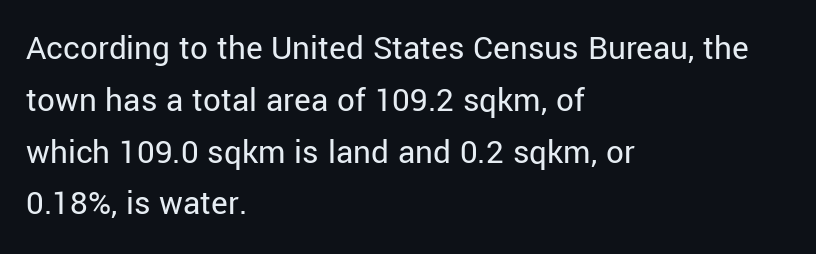
The image shows 35 px regular-weight sans-serif type, upright; set left-aligned, normal line spacing (1.48x), normal letter spacing, not underlined; low stroke contrast and a medium x-height.
